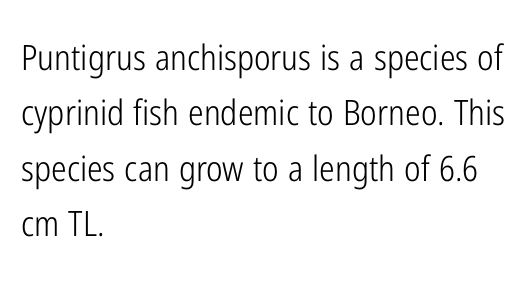
{"serif": "no", "italic": "no", "bold": "no", "weight": "light", "width": "condensed", "stroke_contrast": "low", "x_height": "medium", "monospaced": "no", "underline": "no", "align": "left", "line_spacing": "normal", "line_spacing_ratio": 1.58, "letter_spacing": "normal", "letter_spacing_em": 0.0, "glyph_px": 35}
